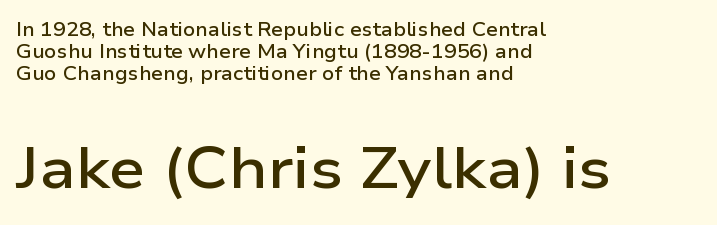
Classification — sans serif. Two sizes are in play, and the larger belongs to the second block. These lines were composed using upright roman letters. Plain, unruled lines of type. This sample has the flowing, uneven cadence of proportional lettering. The type is set solid horizontally, with unmodified tracking.
